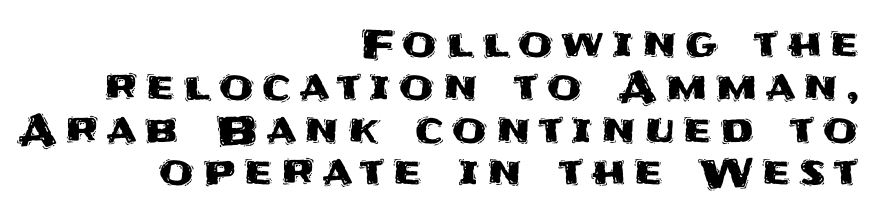
The face used here is rendered with a markedly widened letterfit. Note the varied advance widths — an 'i' is clearly narrower than an 'm'. The passage shown is typeset with a sans-serif family. The vertical gap from one line to the next is small.
